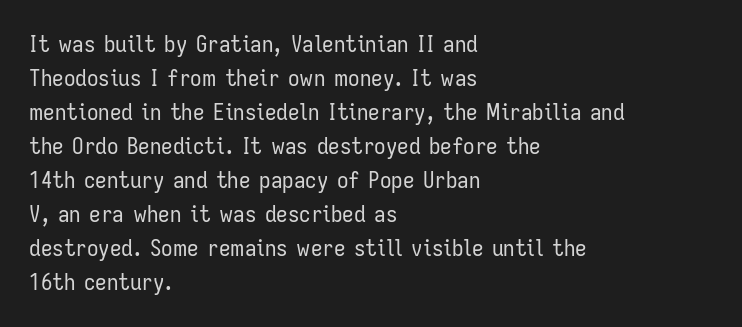
Q: Is the text bold? A: No.
Q: Is the text italic (slanted)? A: No, it is upright.
Q: Is the text underlined? A: No.
Q: How is the paragraph aligned? A: Left-aligned.
Q: Is the spacing between letters normal or unusually wide? A: Normal.
Q: Is the spacing between lines tight, normal or loose? A: Normal.
